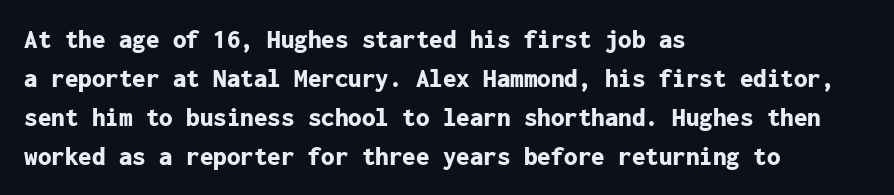
Line starts are locked; line ends wander. On the weight axis this lands at bold, roughly 700. Italic: no, the glyphs are upright roman. Glance below the letters and you will spot only blank space.
